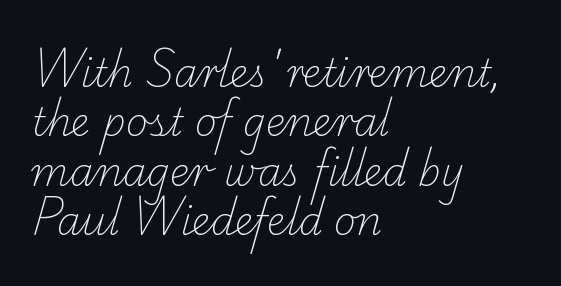
Q: Is the text bold? A: No.
Q: Is the typeface a serif or a sans-serif typeface? A: Serif.
Q: Is the text underlined? A: No.
Q: How is the paragraph aligned? A: Left-aligned.
Q: Is the spacing between letters normal or unusually wide? A: Normal.
Q: Is the spacing between lines tight, normal or loose? A: Normal.
Q: Width (condensed, normal, or wide)? A: Normal.
Q: Stroke contrast? A: Low.
Q: x-height? A: Small.
Q: Monospaced? A: No.
